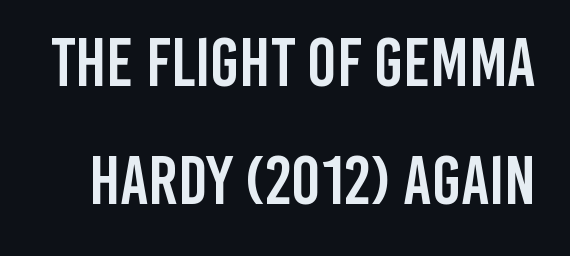
{"serif": "no", "italic": "no", "width": "condensed", "stroke_contrast": "low", "x_height": "large", "monospaced": "no", "underline": "no", "line_spacing_ratio": 1.71, "letter_spacing": "normal", "letter_spacing_em": 0.0, "glyph_px": 69}
